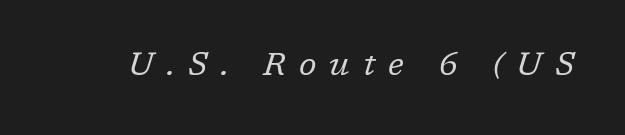
The strip under each line holds only bare page. The strokes carry an ordinary text weight at most. This sample uses a serif face. The rendering applies a slant to the glyphs. Here the designer chose a conventional face with non-uniform glyph widths.
